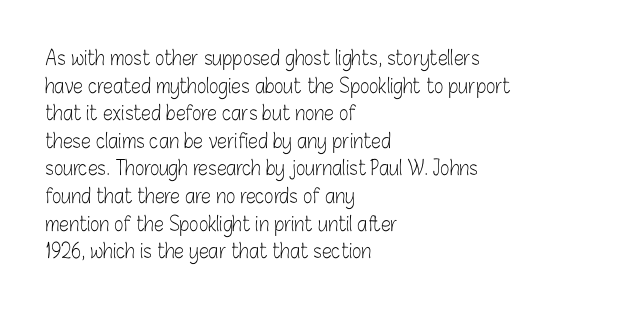
This rendering leaves character spacing at its baseline value. These lines stack with their left ends in a neat column. Reading down the column, the eye jumps a familiar distance to each next line. Stroke mass is kept to a normal reading level or below. Unlike italic type, these characters show no tilt at all. No word sits above an underline.
